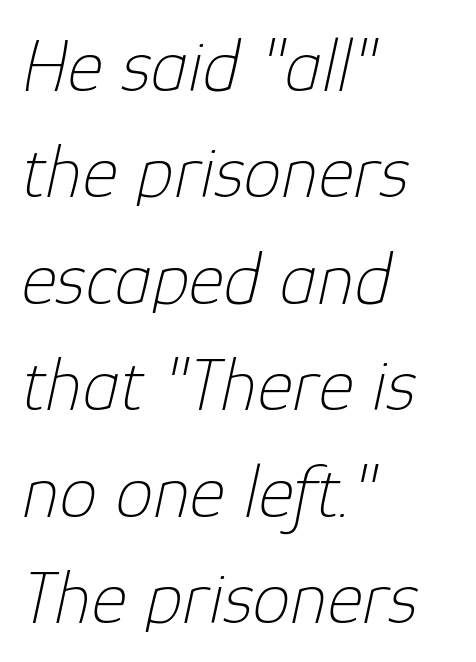
Q: Is the text bold? A: No.
Q: Is the text italic (slanted)? A: Yes, it leans right by about 12 degrees.
Q: Is the text underlined? A: No.
Q: How is the paragraph aligned? A: Left-aligned.
Q: Is the spacing between letters normal or unusually wide? A: Normal.
Q: Is the spacing between lines tight, normal or loose? A: Normal.
Q: Width (condensed, normal, or wide)? A: Normal.
Q: Stroke contrast? A: Low.
Q: x-height? A: Medium.
Q: Monospaced? A: No.
